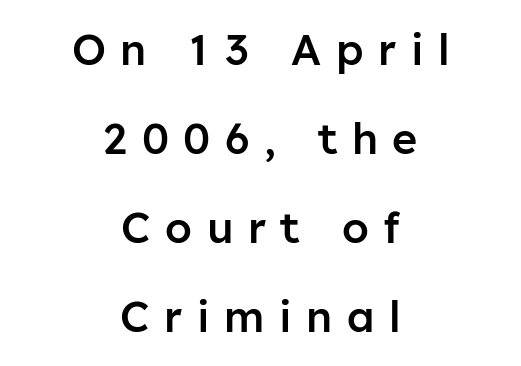
Q: Is the text bold? A: Semi-bold.
Q: Is the text italic (slanted)? A: No, it is upright.
Q: Is the typeface a serif or a sans-serif typeface? A: Sans-serif.
Q: Is the text underlined? A: No.
Q: How is the paragraph aligned? A: Centered.
Q: Is the spacing between letters normal or unusually wide? A: Unusually wide.
Q: Is the spacing between lines tight, normal or loose? A: Loose.
Q: Width (condensed, normal, or wide)? A: Normal.
Q: Stroke contrast? A: Low.
Q: x-height? A: Medium.
Q: Monospaced? A: No.
